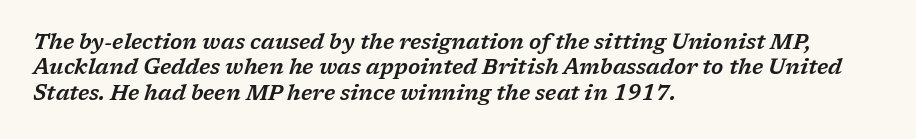
The image shows 21 px text type, italic (leaning right); set left-aligned, line spacing 1.21x, normal letter spacing, not underlined.
